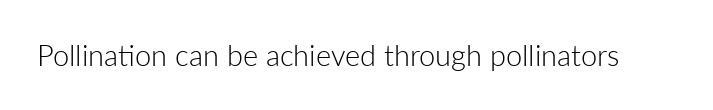
Q: Is the text bold? A: No.
Q: Is the text italic (slanted)? A: No, it is upright.
Q: Is the typeface a serif or a sans-serif typeface? A: Sans-serif.
Q: Is the text underlined? A: No.
Q: Is the spacing between letters normal or unusually wide? A: Normal.
Q: Width (condensed, normal, or wide)? A: Normal.
Q: Stroke contrast? A: Low.
Q: x-height? A: Medium.
Q: Monospaced? A: No.
